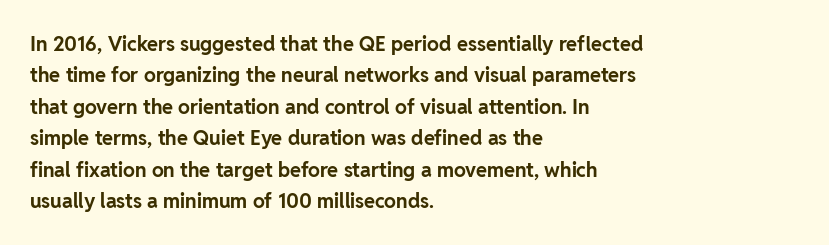
Q: Is the text bold? A: Yes.
Q: Is the text italic (slanted)? A: No, it is upright.
Q: Is the text underlined? A: No.
Q: How is the paragraph aligned? A: Left-aligned.
Q: Is the spacing between letters normal or unusually wide? A: Normal.
Q: Is the spacing between lines tight, normal or loose? A: Normal.
